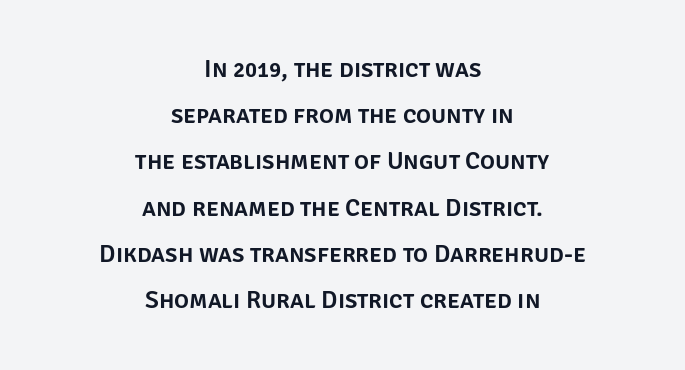
Notice how the stems are strictly vertical — no italics here. Which margin do the lines hug? Neither — every line sits in the middle. What stands out about the letter spacing? Nothing — it is the standard amount. Unmarked baselines from the first word to the last.
